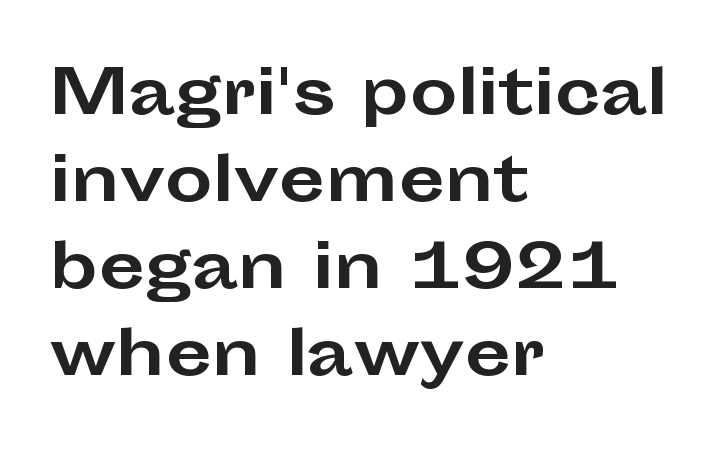
The image shows 60 px bold, wide sans-serif type, upright; set left-aligned, normal line spacing (1.45x), normal letter spacing, not underlined; low stroke contrast and a medium x-height.
